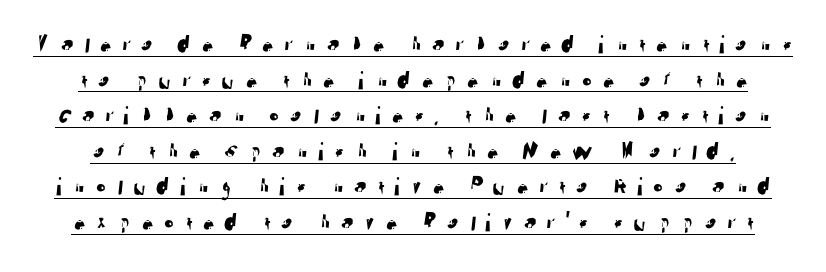
{"underline": "yes", "line_spacing": "normal", "line_spacing_ratio": 1.37, "letter_spacing": "wide", "letter_spacing_em": 0.32, "glyph_px": 26}
